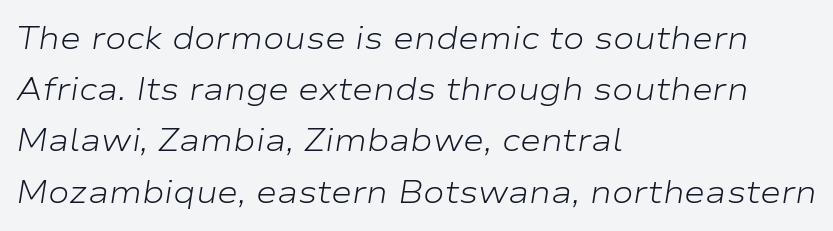
Q: Is the text bold? A: No.
Q: Is the text italic (slanted)? A: Yes, it leans right by about 9 degrees.
Q: Is the text underlined? A: No.
Q: How is the paragraph aligned? A: Left-aligned.
Q: Is the spacing between letters normal or unusually wide? A: Normal.
Q: Is the spacing between lines tight, normal or loose? A: Normal.
Q: Width (condensed, normal, or wide)? A: Wide.
Q: Stroke contrast? A: Low.
Q: x-height? A: Medium.
Q: Monospaced? A: No.
